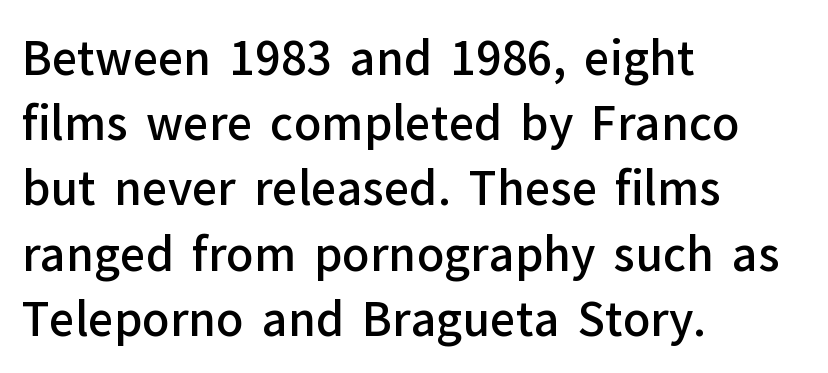
Q: Is the text bold? A: Semi-bold.
Q: Is the text italic (slanted)? A: No, it is upright.
Q: Is the typeface a serif or a sans-serif typeface? A: Sans-serif.
Q: Is the text underlined? A: No.
Q: How is the paragraph aligned? A: Left-aligned.
Q: Is the spacing between letters normal or unusually wide? A: Normal.
Q: Is the spacing between lines tight, normal or loose? A: Normal.
Q: Width (condensed, normal, or wide)? A: Normal.
Q: Stroke contrast? A: Low.
Q: x-height? A: Medium.
Q: Monospaced? A: No.
